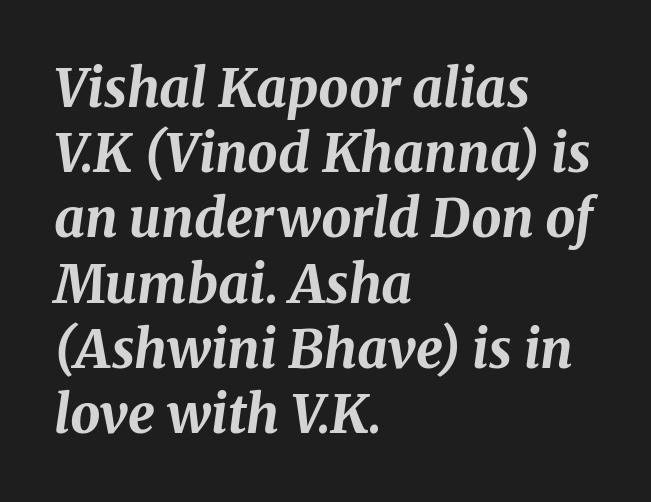
Q: Is the text bold? A: Yes.
Q: Is the text italic (slanted)? A: Yes, it leans right by about 8 degrees.
Q: Is the text underlined? A: No.
Q: How is the paragraph aligned? A: Left-aligned.
Q: Is the spacing between letters normal or unusually wide? A: Normal.
Q: Width (condensed, normal, or wide)? A: Normal.
Q: Stroke contrast? A: Medium.
Q: x-height? A: Medium.
Q: Monospaced? A: No.
